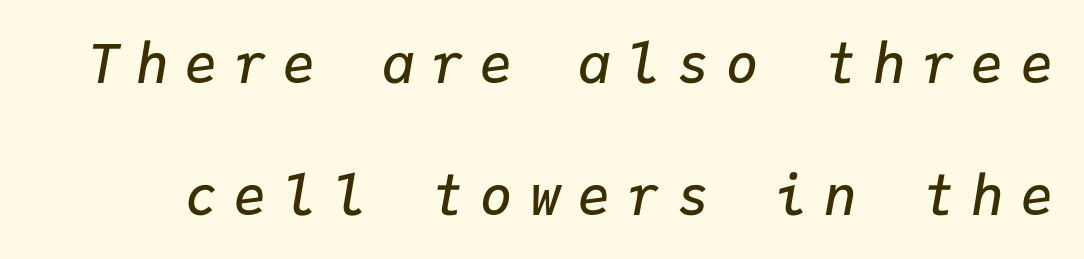
Q: Is the text bold? A: Semi-bold.
Q: Is the text italic (slanted)? A: Yes, it leans right by about 9 degrees.
Q: Is the text underlined? A: No.
Q: Is the spacing between letters normal or unusually wide? A: Unusually wide.
Q: Is the spacing between lines tight, normal or loose? A: Loose.
Q: Width (condensed, normal, or wide)? A: Normal.
Q: Stroke contrast? A: Low.
Q: x-height? A: Medium.
Q: Monospaced? A: Yes.
